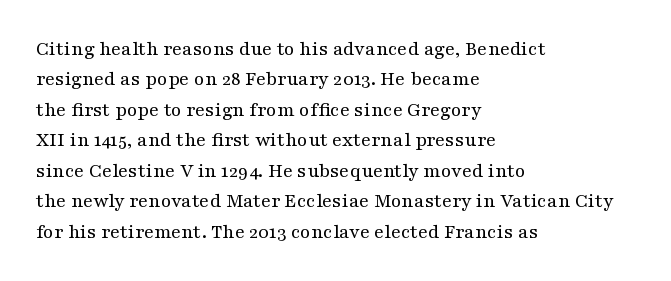
Letter spacing: default. Ink coverage per letter is moderate at most. The rag falls on the right side of this text block. Descenders are the only things crossing below the line. This block has exactly the height ordinary leading produces. This is the regular roman posture of the typeface.
